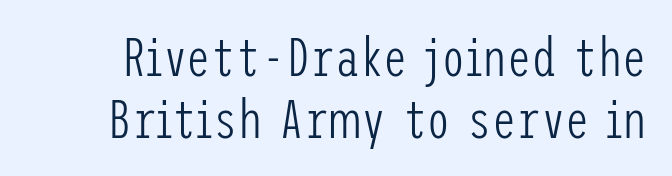
{"serif": "no", "italic": "no", "bold": "no", "weight": "light", "width": "condensed", "stroke_contrast": "low", "x_height": "medium", "underline": "no", "line_spacing": "tight", "line_spacing_ratio": 1.13, "letter_spacing": "normal", "letter_spacing_em": 0.0, "glyph_px": 55}
